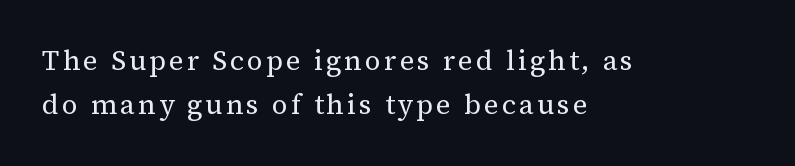
The image shows 28 px regular-weight serif type, upright; set left-aligned, normal line spacing (1.57x), not underlined; medium stroke contrast and a medium x-height.
